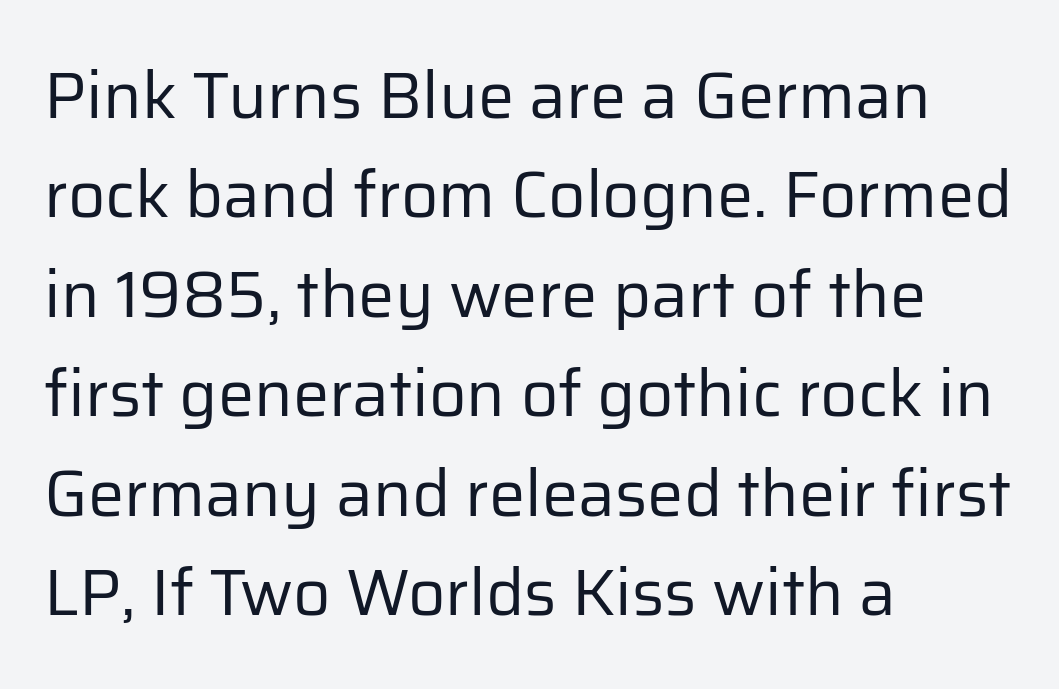
The cut favours lightness, reaching ordinary text weight at its darkest. These lines are set flush left with a ragged right edge. The typeface chosen for these lines omits serifs. The type is set solid horizontally, with unmodified tracking.
